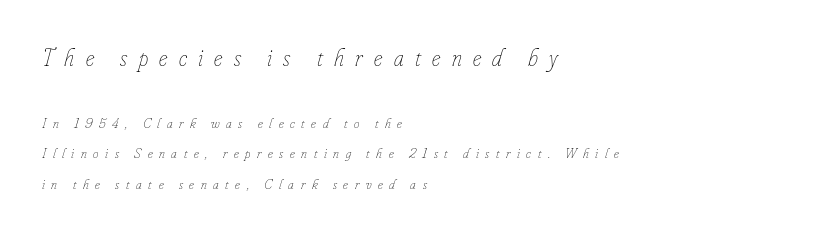
Anything drawn beneath the words? Only blank space. Stems here are at most as thick as an everyday book face. Yep, that's italic — everything's leaning. The block of text is sparse from top to bottom, with ample space between rows. Line starts are locked; line ends wander. This rendering widens character spacing well past its baseline value.
